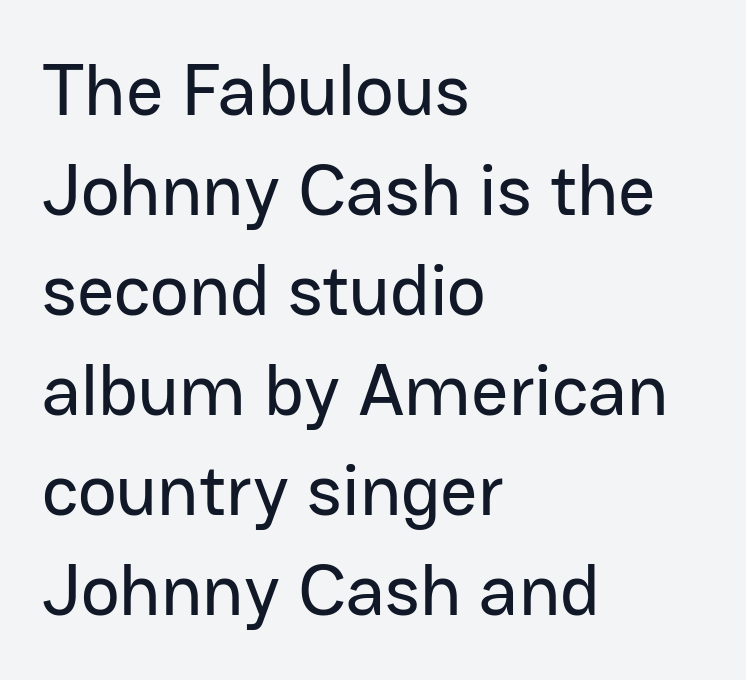
The image shows 73 px sans-serif type, upright; set left-aligned, normal line spacing (1.37x), normal letter spacing, not underlined; low stroke contrast and a medium x-height.
